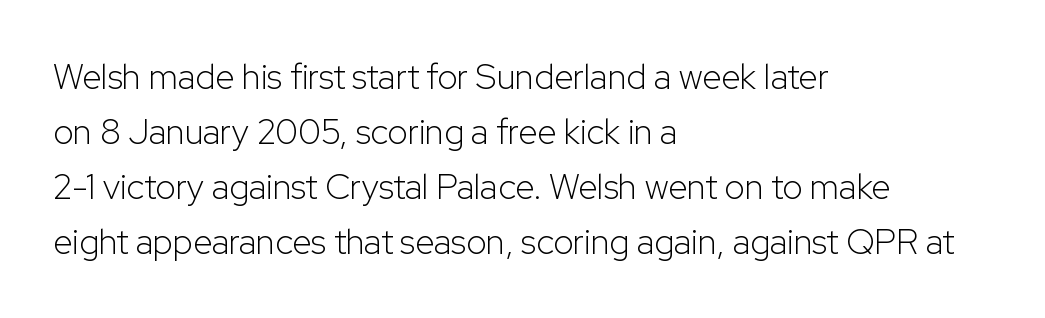
The characters display no serif detailing; their extremities are plain. Default kerning and tracking; the words read as compact shapes. The specimen reads as upright at a glance. The compositor pushed each line to the left boundary. Regarding leading, the lines here are spaced in the standard way. This reads as an unemphasized weight, regular at the heaviest.
